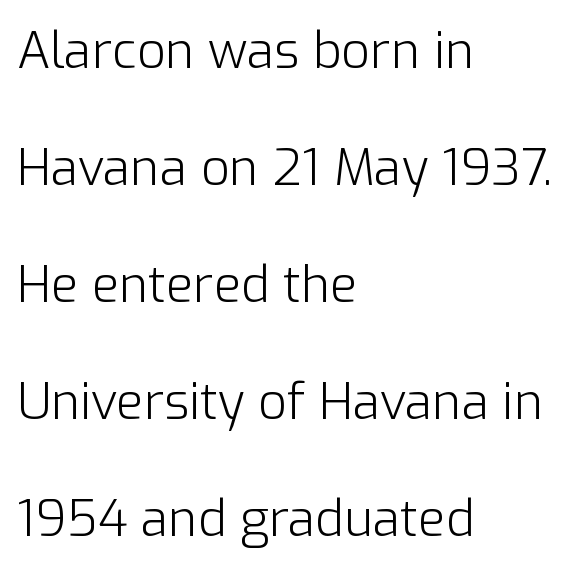
{"serif": "no", "italic": "no", "bold": "no", "weight": "light", "width": "normal", "stroke_contrast": "low", "x_height": "medium", "monospaced": "no", "underline": "no", "align": "left", "line_spacing": "loose", "line_spacing_ratio": 2.34, "letter_spacing": "normal", "letter_spacing_em": 0.0, "glyph_px": 50}
